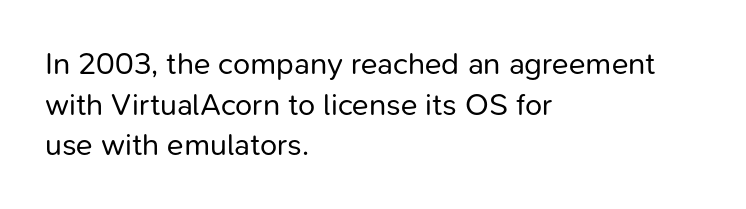
{"serif": "no", "italic": "no", "bold": "no", "weight": "regular", "width": "normal", "stroke_contrast": "low", "x_height": "medium", "monospaced": "no", "underline": "no", "align": "left", "line_spacing": "normal", "line_spacing_ratio": 1.31, "letter_spacing": "normal", "letter_spacing_em": 0.0, "glyph_px": 31}
